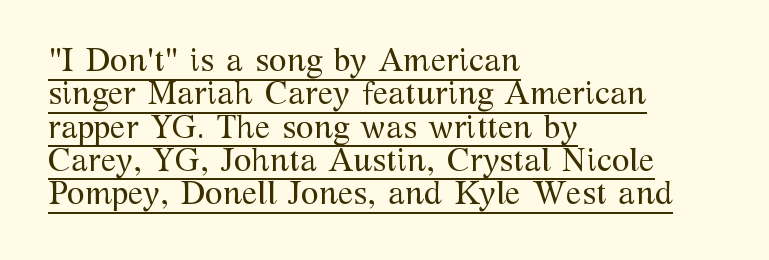
The image shows 32 px regular-weight serif type, upright; set left-aligned, tight line spacing (1.04x), normal letter spacing, underlined; medium stroke contrast and a medium x-height.
